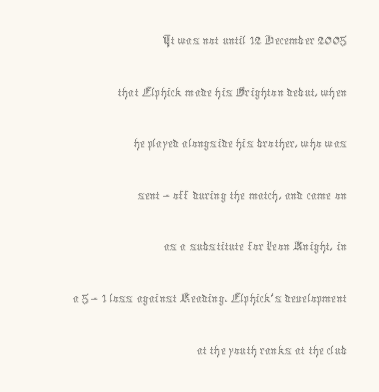
{"italic": "no", "bold": "no", "weight": "thin", "width": "condensed", "x_height": "medium", "monospaced": "no", "underline": "no", "align": "right", "line_spacing_ratio": 1.78, "letter_spacing": "normal", "letter_spacing_em": 0.0, "glyph_px": 29}
